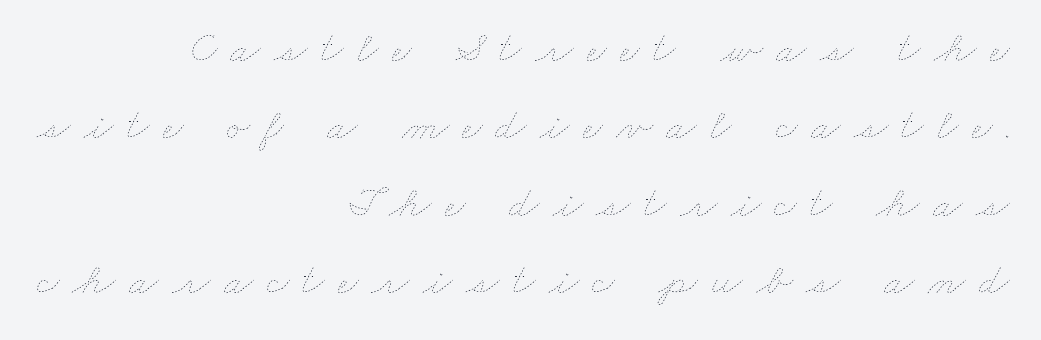
{"bold": "no", "weight": "thin", "width": "wide", "stroke_contrast": "low", "x_height": "small", "monospaced": "no", "underline": "no", "align": "right", "line_spacing_ratio": 1.76, "letter_spacing": "wide", "letter_spacing_em": 0.3, "glyph_px": 44}
